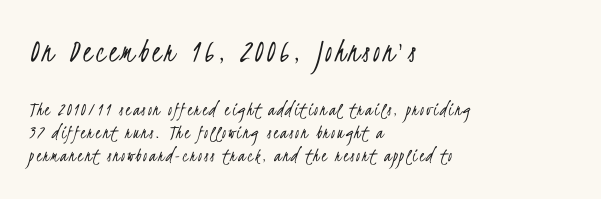
Q: Is the text bold? A: No.
Q: Is the typeface a serif or a sans-serif typeface? A: Sans-serif.
Q: Is the text underlined? A: No.
Q: How is the paragraph aligned? A: Left-aligned.
Q: Is the spacing between lines tight, normal or loose? A: Tight.
Q: Which block of text is set in a larger size, the first (top) or the second (bottom)? A: The first (top) one.
Q: Width (condensed, normal, or wide)? A: Condensed.
Q: Stroke contrast? A: Low.
Q: x-height? A: Small.
Q: Monospaced? A: No.
